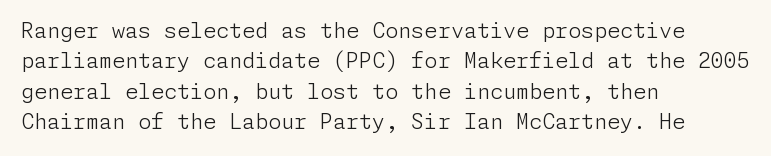
The image shows 21 px text type, upright; set left-aligned, normal line spacing (1.45x), normal letter spacing, not underlined.
